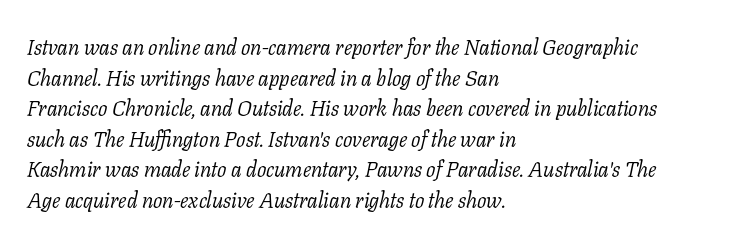
The specimen omits any rule beneath the text block's lines. Vertical spacing — default. Compared with a centered layout, this one pins lines to the left instead. No chunkiness to these letters — they're not bold. The letters are slanted; this is an italic face. The letters sit at their default tracking, neither squeezed nor spread.
